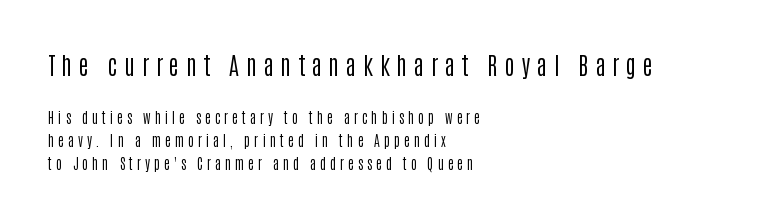
The image shows 24 px text type, upright; set left-aligned, normal line spacing (1.65x), unusually wide letter spacing (+0.28 em), not underlined; the first (top) block is 1.71x larger.
